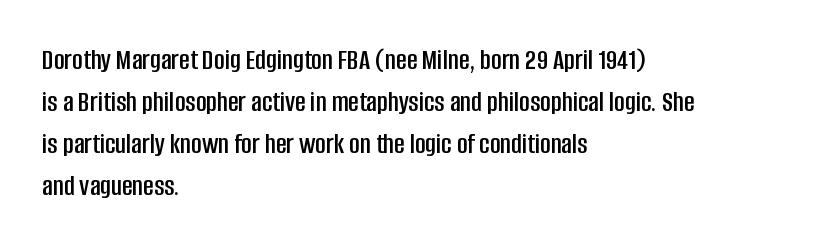
The image shows 29 px condensed sans-serif type, upright; set left-aligned, normal line spacing (1.45x), normal letter spacing, not underlined; low stroke contrast and a large x-height.
